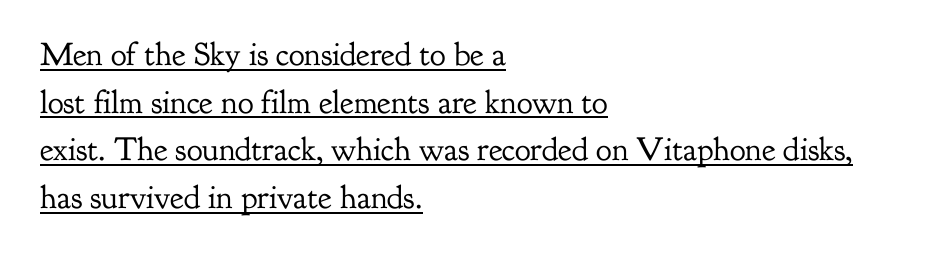
Q: Is the text bold? A: No.
Q: Is the text italic (slanted)? A: No, it is upright.
Q: Is the typeface a serif or a sans-serif typeface? A: Serif.
Q: Is the text underlined? A: Yes.
Q: How is the paragraph aligned? A: Left-aligned.
Q: Is the spacing between letters normal or unusually wide? A: Normal.
Q: Is the spacing between lines tight, normal or loose? A: Normal.
Q: Width (condensed, normal, or wide)? A: Normal.
Q: Stroke contrast? A: Low.
Q: x-height? A: Small.
Q: Monospaced? A: No.
